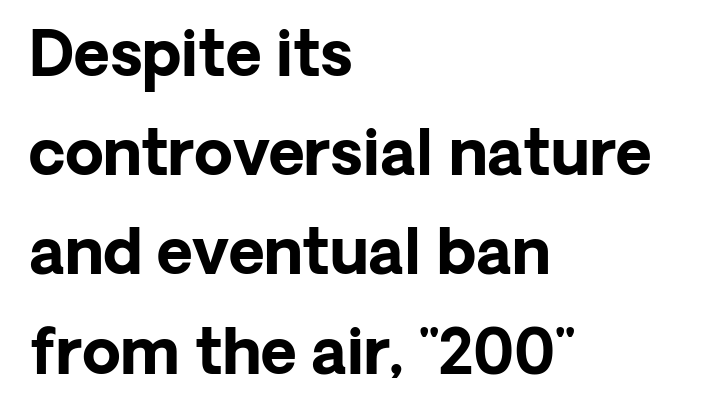
Q: Is the text bold? A: Yes.
Q: Is the text italic (slanted)? A: No, it is upright.
Q: Is the typeface a serif or a sans-serif typeface? A: Sans-serif.
Q: Is the text underlined? A: No.
Q: How is the paragraph aligned? A: Left-aligned.
Q: Is the spacing between letters normal or unusually wide? A: Normal.
Q: Is the spacing between lines tight, normal or loose? A: Normal.
Q: Width (condensed, normal, or wide)? A: Normal.
Q: Stroke contrast? A: Low.
Q: x-height? A: Medium.
Q: Monospaced? A: No.
